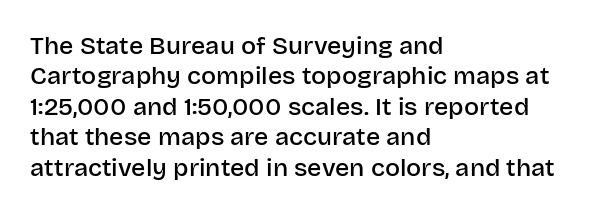
Q: Is the text bold? A: Semi-bold.
Q: Is the text italic (slanted)? A: No, it is upright.
Q: Is the text underlined? A: No.
Q: How is the paragraph aligned? A: Left-aligned.
Q: Is the spacing between letters normal or unusually wide? A: Normal.
